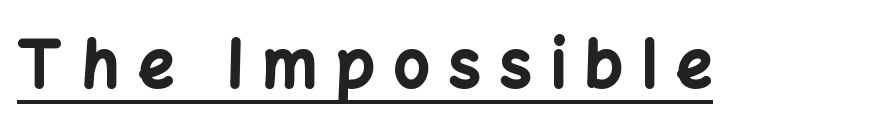
You can see a thin bar hugging the bottom of the glyphs. Are there feet on the stems? There aren't — it's a sans. This rendering widens character spacing well past its baseline value. The glyphs have the mass of a bold cut.
